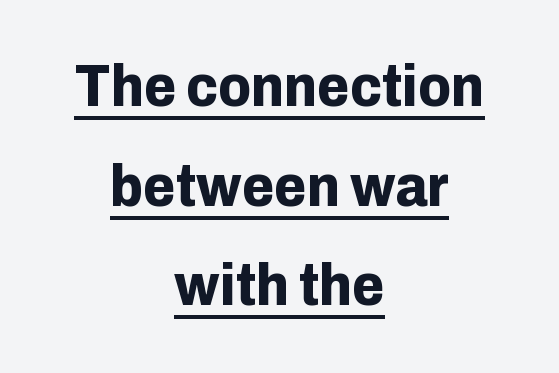
Whoever set this chose a conventional vertical rhythm. In terms of letterspacing, this is plain default setting. Alignment: centered. Varying glyph widths throughout — classic text-font behaviour. Italic? Not at all — the glyphs are vertical. Typographically, this falls in the sans-serif category.
